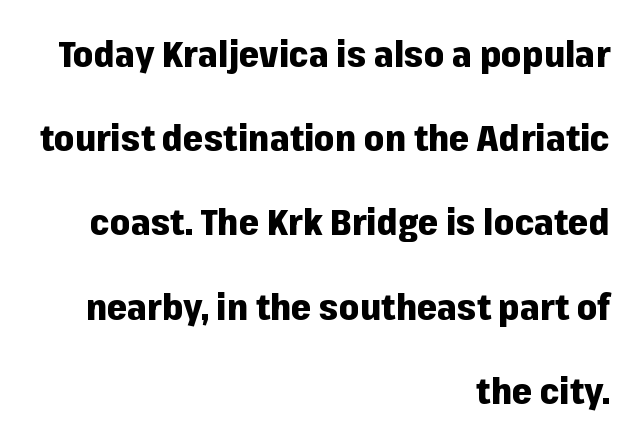
These words are printed bold, with thick strokes throughout. A student would call this right alignment; a typographer would say flush right, rag left. Tracking value appears to be zero — textbook default spacing. Looks like regular typesetting: each glyph gets only the width it needs.
